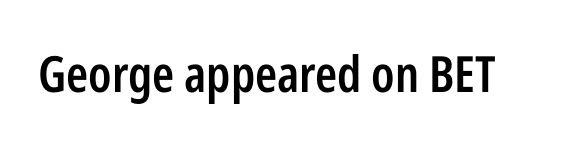
There is no visible air inserted between adjacent glyphs. The sample has been set in demibold, a notch under bold. Quick note: underline off. The rendering uses natural spacing where letterforms have individual widths.
